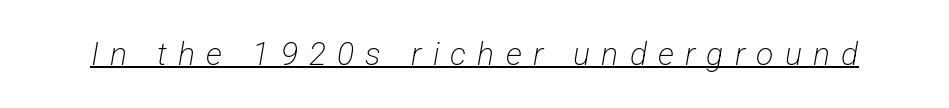
Each letter's strokes conclude bluntly, with no projecting serifs. Honestly, the letter spacing is so wide it's the main thing you notice. A continuous stroke trails under the words, as in a hyperlink. Spacing verdict: proportional, widths tailored to each character. Weight: regular or lighter.
